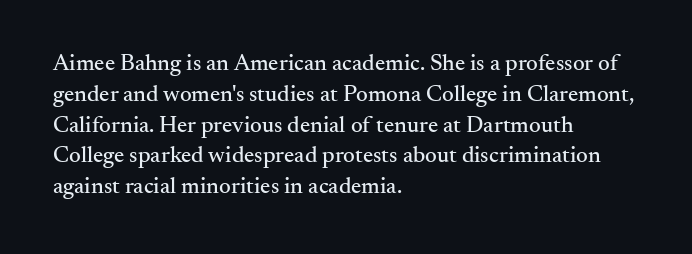
Q: Is the text italic (slanted)? A: No, it is upright.
Q: Is the text underlined? A: No.
Q: How is the paragraph aligned? A: Left-aligned.
Q: Is the spacing between letters normal or unusually wide? A: Normal.
Q: Is the spacing between lines tight, normal or loose? A: Normal.
